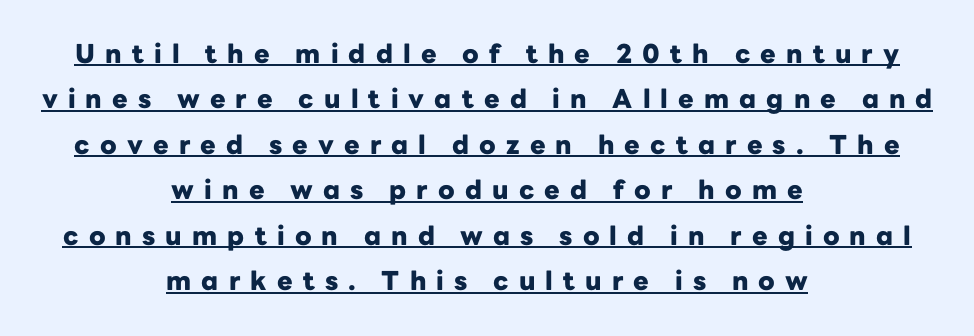
Each line of the rendering has a horizontal stroke beneath the glyphs. Reading down the block, each line starts at a different indent, mirrored at its end. Posture: upright roman. Tracking value appears strongly positive — letters spread wide.
